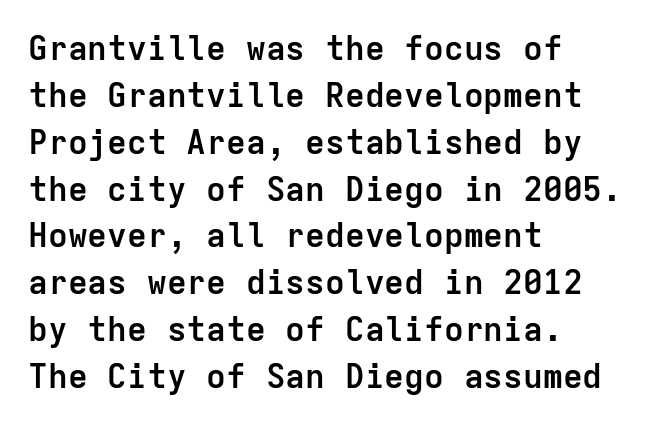
{"serif": "no", "italic": "no", "bold": "yes", "weight": "semibold", "width": "normal", "stroke_contrast": "low", "x_height": "medium", "monospaced": "yes", "underline": "no", "align": "left", "line_spacing": "normal", "line_spacing_ratio": 1.42, "letter_spacing": "normal", "letter_spacing_em": 0.0, "glyph_px": 33}
